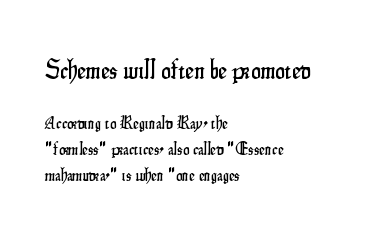
The image shows 27 px text type, upright; set left-aligned, normal line spacing (1.45x), normal letter spacing, not underlined; the first (top) block is 1.5x larger.
